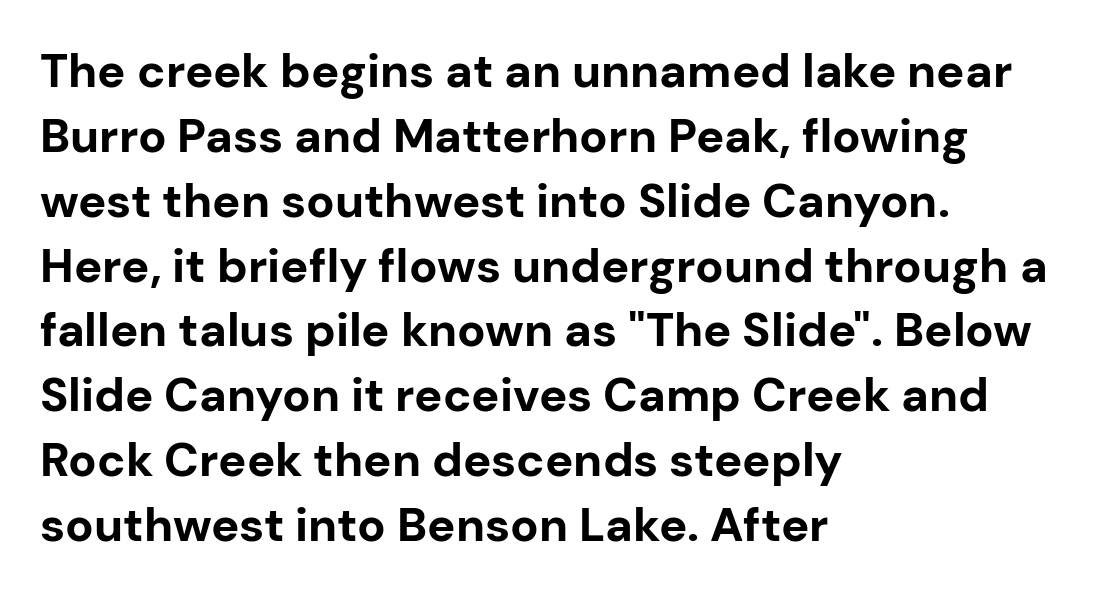
The image shows 47 px bold sans-serif type, upright; set left-aligned, normal line spacing (1.38x), normal letter spacing, not underlined; low stroke contrast and a medium x-height.
